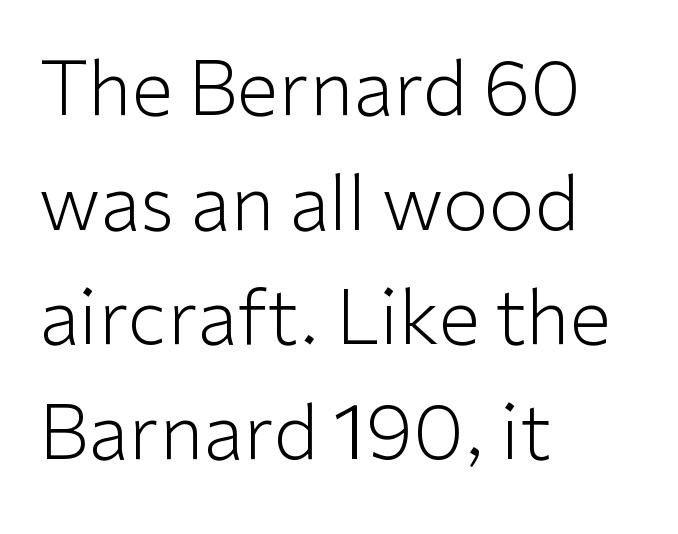
The image shows 75 px light sans-serif type, upright; set left-aligned, normal line spacing (1.53x), normal letter spacing, not underlined; low stroke contrast and a medium x-height.
